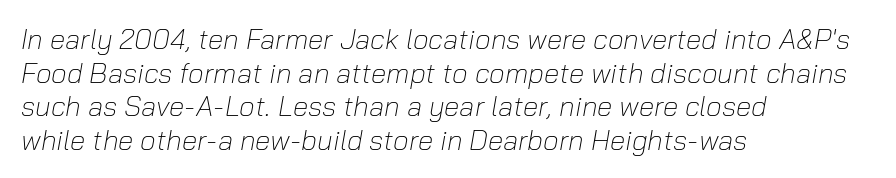
{"italic": "yes", "lean": "right", "slant_degrees": 10, "bold": "no", "weight": "light", "width": "normal", "stroke_contrast": "low", "x_height": "medium", "monospaced": "no", "underline": "no", "align": "left", "line_spacing_ratio": 1.2, "letter_spacing": "normal", "letter_spacing_em": 0.0, "glyph_px": 28}
